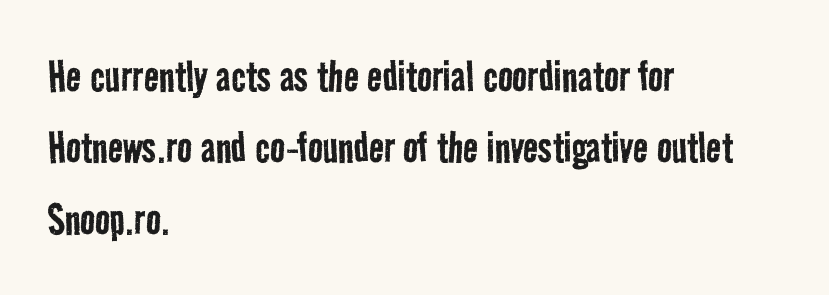
The image shows 50 px regular-weight, condensed sans-serif type; set left-aligned, normal line spacing (1.43x), normal letter spacing, not underlined; low stroke contrast and a medium x-height.
